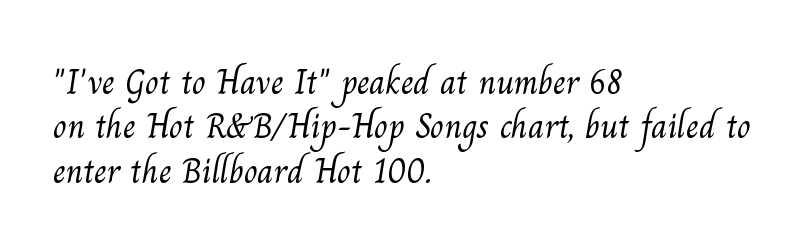
Each word holds together tightly as a unit, with standard inter-letter gaps. The specimen omits any rule beneath the text block's lines. Yep, those are serifs on the letters. Vertical stems look standard width or narrower in stroke. The ragged edge is on the right, which tells us the setting is flush left. Do the characters align in a grid? No, the font is proportional.
